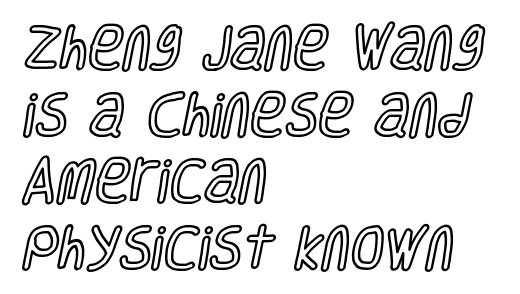
Q: Is the text italic (slanted)? A: Yes.
Q: Is the text underlined? A: No.
Q: How is the paragraph aligned? A: Left-aligned.
Q: Is the spacing between letters normal or unusually wide? A: Normal.
Q: Is the spacing between lines tight, normal or loose? A: Normal.
Q: Width (condensed, normal, or wide)? A: Condensed.
Q: x-height? A: Large.
Q: Monospaced? A: No.
